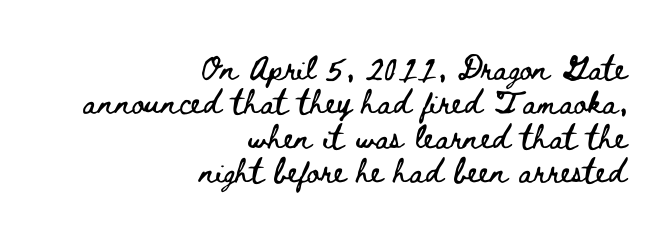
The image shows 31 px wide type; set right-aligned, tight line spacing (1.11x), normal letter spacing, not underlined; low stroke contrast and a small x-height.
